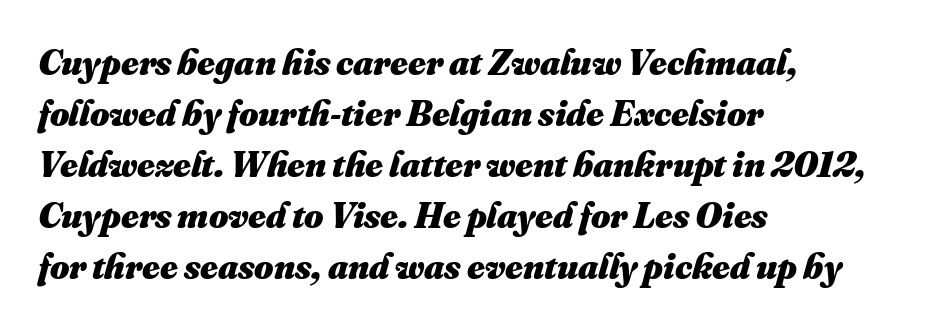
{"bold": "yes", "weight": "heavy", "width": "normal", "stroke_contrast": "medium", "x_height": "small", "monospaced": "no", "underline": "no", "align": "left", "line_spacing": "normal", "line_spacing_ratio": 1.38, "letter_spacing": "normal", "letter_spacing_em": 0.0, "glyph_px": 37}
